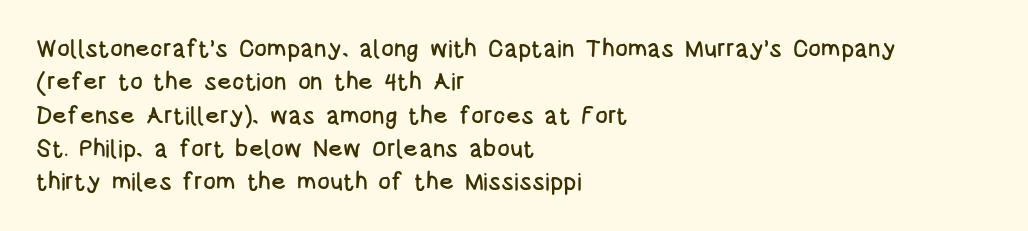
The image shows 24 px text type, upright; set left-aligned, normal line spacing (1.39x), normal letter spacing, not underlined.
